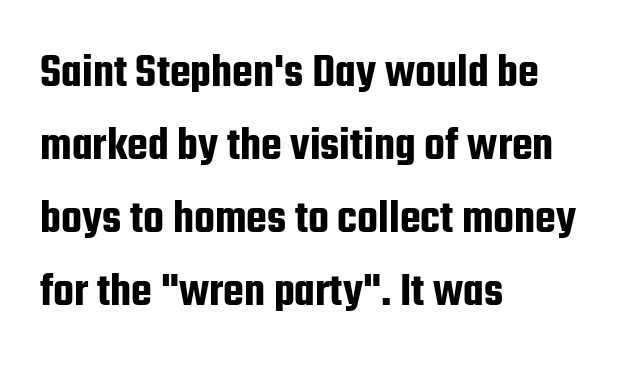
{"serif": "no", "italic": "no", "width": "condensed", "stroke_contrast": "low", "x_height": "medium", "monospaced": "no", "underline": "no", "align": "left", "line_spacing": "normal", "line_spacing_ratio": 1.52, "letter_spacing": "normal", "letter_spacing_em": 0.0, "glyph_px": 48}
